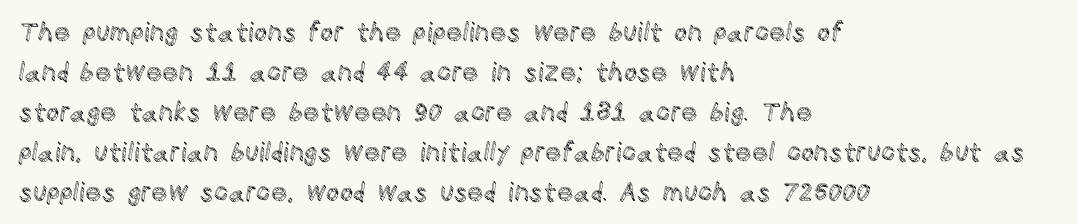
{"underline": "no", "align": "left", "line_spacing": "normal", "line_spacing_ratio": 1.54, "letter_spacing": "normal", "letter_spacing_em": 0.0, "glyph_px": 26}
